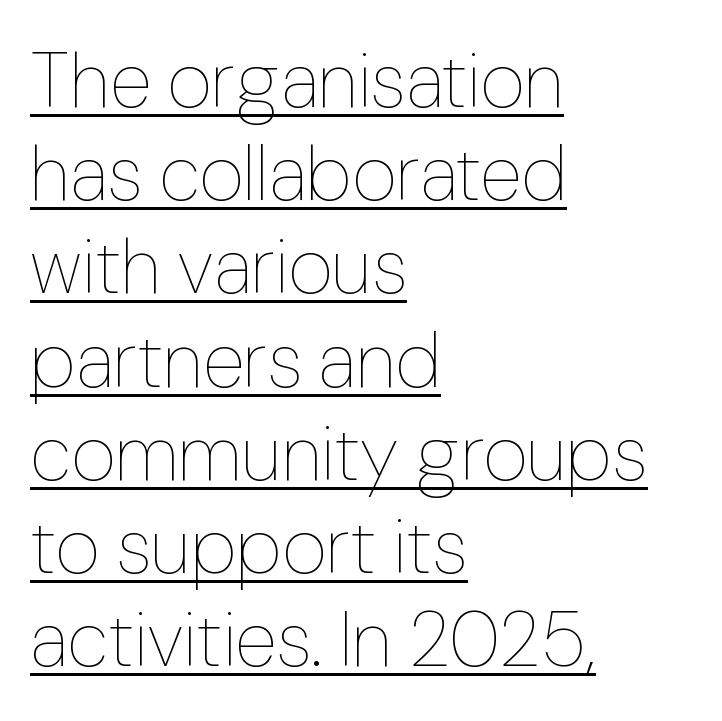
The image shows 77 px thin type, upright; set left-aligned, line spacing 1.21x, normal letter spacing, underlined; low stroke contrast and a medium x-height.
